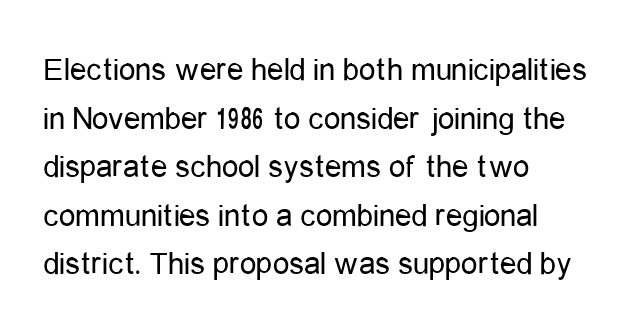
Horizontal bands of white between lines are of average thickness. The gap between lines stays unmarked. The font is comparable to plain body text, perhaps lighter. Are there feet on the stems? There aren't — it's a sans. The lines in this sample share a left origin and differ only in where they stop.
